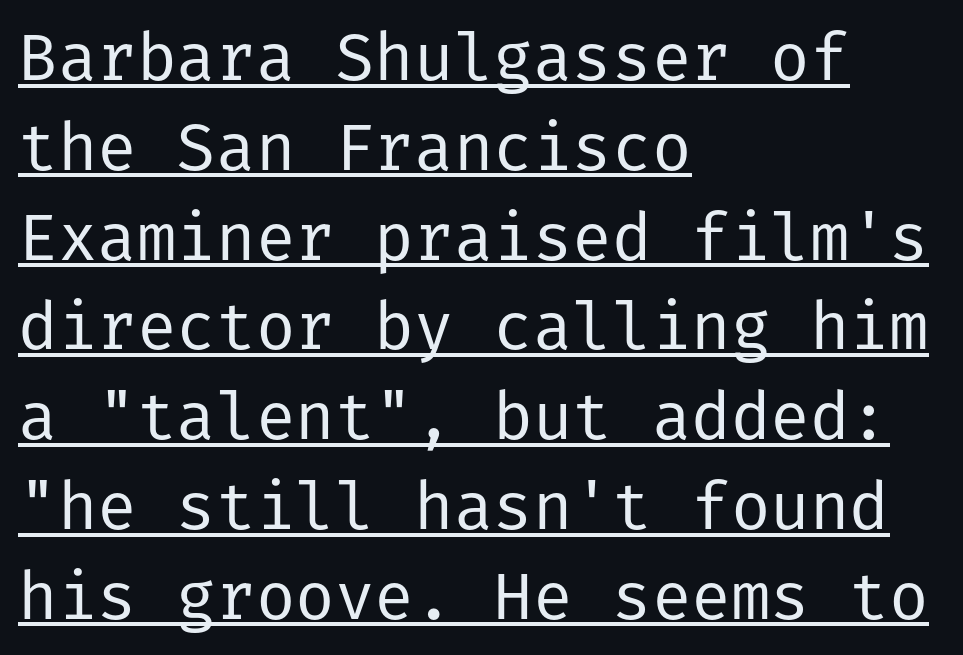
The image shows 66 px regular-weight sans-serif type, upright; set left-aligned, normal line spacing (1.36x), normal letter spacing, underlined; low stroke contrast and a medium x-height.
